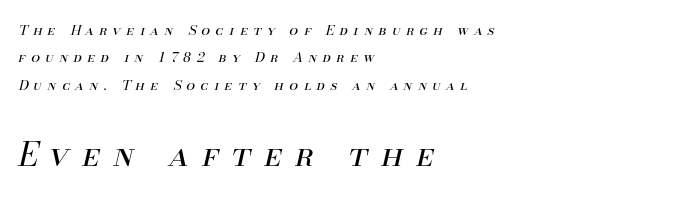
Q: Is the text bold? A: No.
Q: Is the text italic (slanted)? A: Yes, it leans right by about 13 degrees.
Q: Is the text underlined? A: No.
Q: How is the paragraph aligned? A: Left-aligned.
Q: Is the spacing between letters normal or unusually wide? A: Unusually wide.
Q: Is the spacing between lines tight, normal or loose? A: Loose.
Q: Which block of text is set in a larger size, the first (top) or the second (bottom)? A: The second (bottom) one.
Q: Width (condensed, normal, or wide)? A: Normal.
Q: Stroke contrast? A: Medium.
Q: x-height? A: Small.
Q: Monospaced? A: No.
